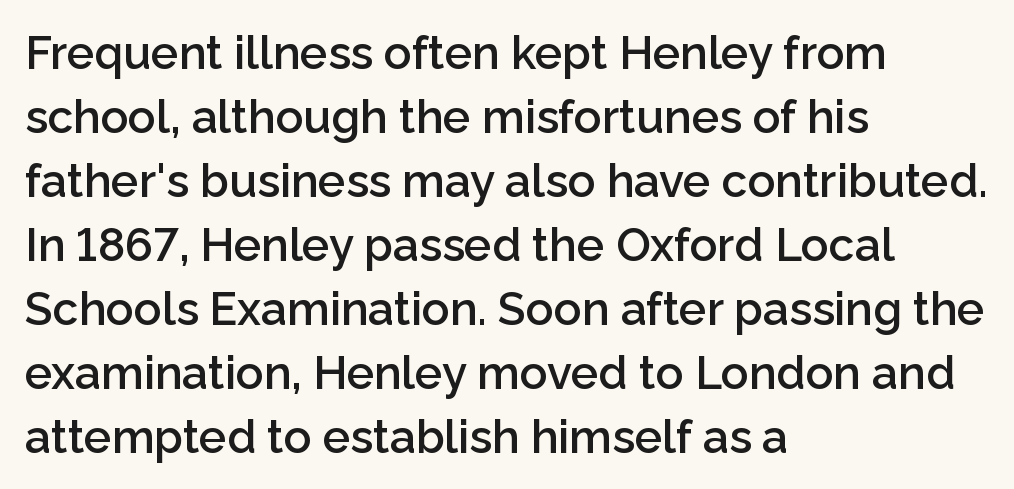
The image shows 46 px semibold sans-serif type, upright; set left-aligned, normal line spacing (1.39x), normal letter spacing, not underlined; low stroke contrast and a medium x-height.
